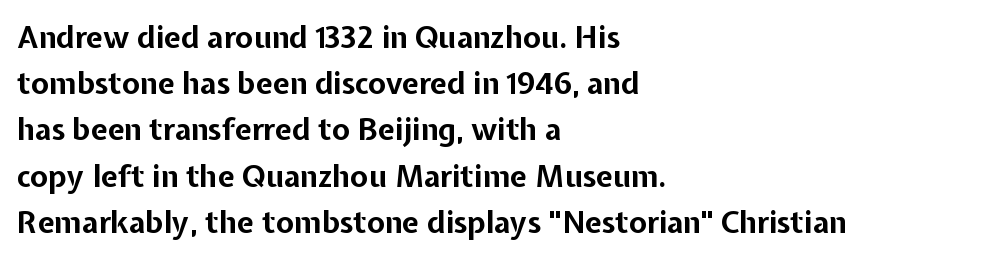
The image shows 30 px bold sans-serif type, upright; set left-aligned, normal line spacing (1.54x), normal letter spacing, not underlined; low stroke contrast and a medium x-height.
